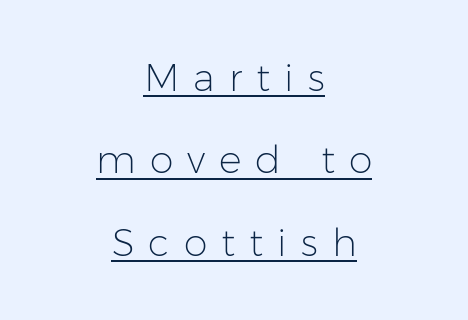
{"serif": "no", "italic": "no", "bold": "no", "weight": "light", "width": "normal", "stroke_contrast": "low", "x_height": "medium", "monospaced": "no", "underline": "yes", "align": "center", "line_spacing": "loose", "line_spacing_ratio": 2.17, "letter_spacing": "wide", "letter_spacing_em": 0.37, "glyph_px": 38}
